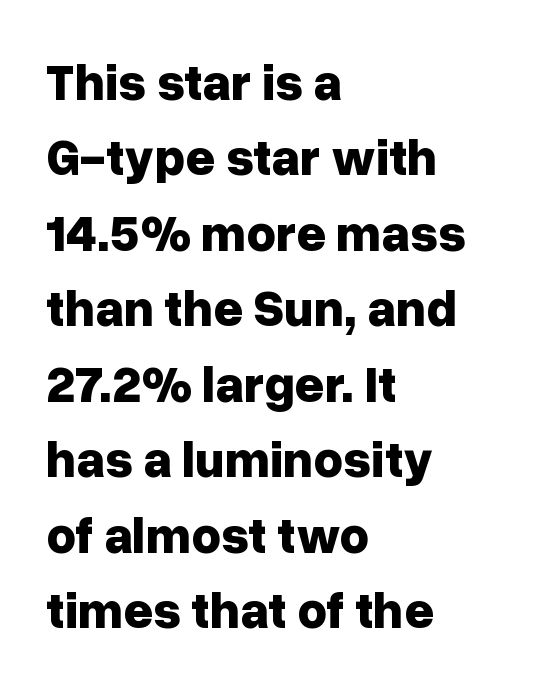
The image shows 51 px bold sans-serif type, upright; set left-aligned, normal line spacing (1.48x), normal letter spacing, not underlined; low stroke contrast and a medium x-height.
